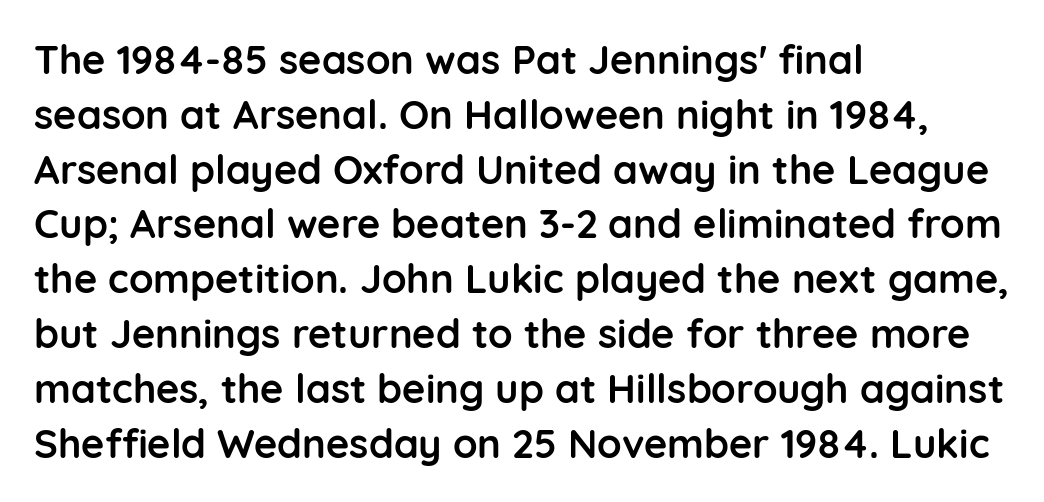
Q: Is the text bold? A: Yes.
Q: Is the text italic (slanted)? A: No, it is upright.
Q: Is the typeface a serif or a sans-serif typeface? A: Sans-serif.
Q: Is the text underlined? A: No.
Q: How is the paragraph aligned? A: Left-aligned.
Q: Is the spacing between letters normal or unusually wide? A: Normal.
Q: Is the spacing between lines tight, normal or loose? A: Normal.
Q: Width (condensed, normal, or wide)? A: Normal.
Q: Stroke contrast? A: Low.
Q: x-height? A: Medium.
Q: Monospaced? A: No.
